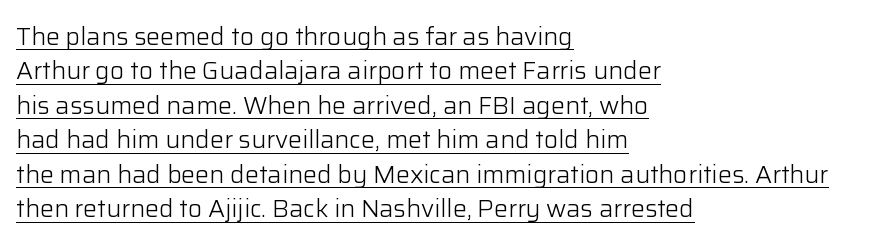
Here the glyphs are tracked normally, forming tight word shapes. Do the letters lean? They stand straight. This rendering uses left alignment, leaving the right contour irregular. Underlined type. Leading matches the norm, producing a regular column. The cut favours lightness, reaching ordinary text weight at its darkest.
